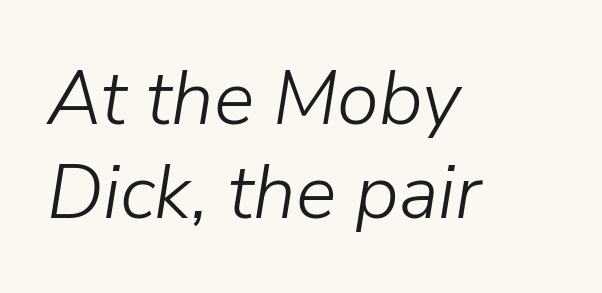
Reading down the block, your eye returns to a fixed left position each line. These lines are rendered in a variable-pitch font. Italic: yes, the glyphs are oblique. Tracking here is standard; glyphs follow each other at the usual distance.
